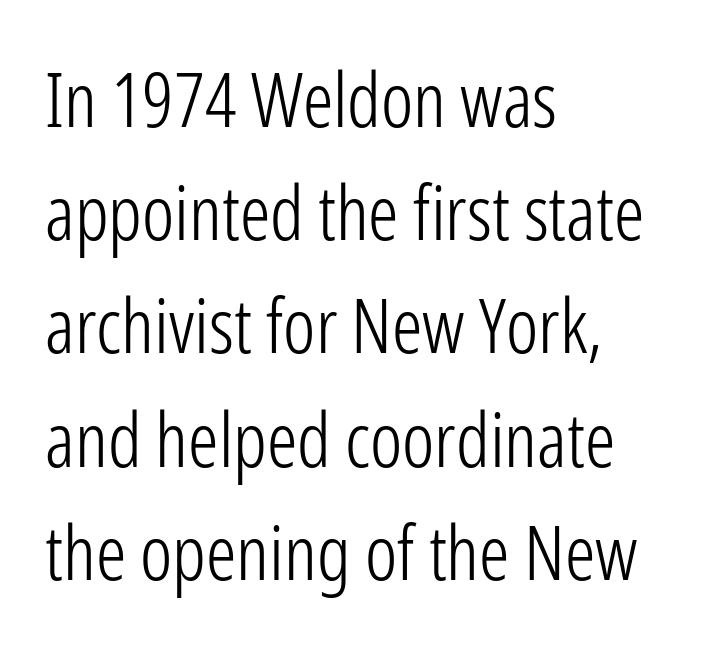
In terms of leading, this rendering sits right in the middle. Notice how the stems are strictly vertical — no italics here. Caption: standard tracking, unaltered. You could not count columns in this text — the font is proportionally spaced. This rendering employs a face without finishing strokes, i.e., a sans-serif.
